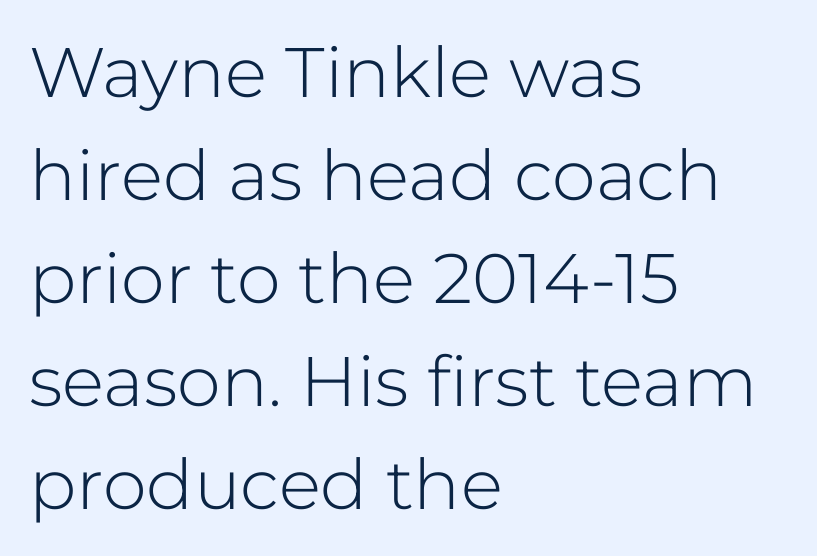
{"serif": "no", "italic": "no", "bold": "no", "weight": "light", "width": "normal", "stroke_contrast": "low", "x_height": "medium", "monospaced": "no", "underline": "no", "align": "left", "line_spacing": "normal", "line_spacing_ratio": 1.47, "letter_spacing": "normal", "letter_spacing_em": 0.0, "glyph_px": 70}
